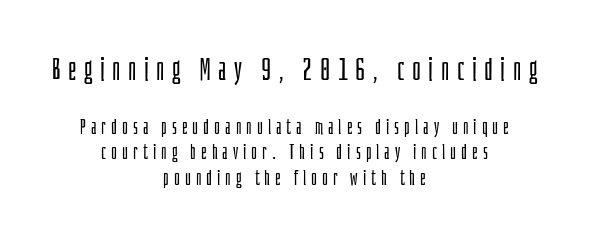
The passage shown is not bold in any degree. Notice how the passage keeps no hard edge, just a central spine. The lines sit at an ordinary, default distance from one another. Unmarked baselines from the first word to the last.
